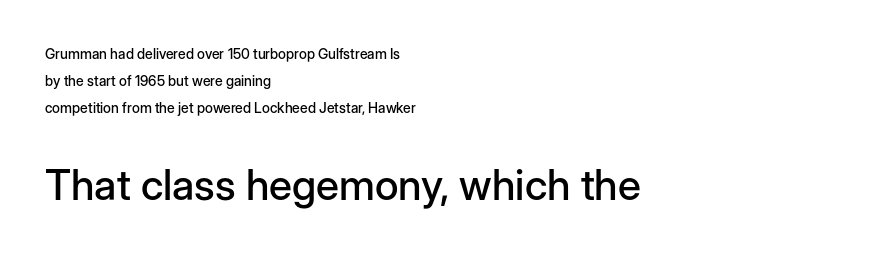
The image shows 42 px sans-serif type, upright; set left-aligned, loose line spacing (1.92x), normal letter spacing, not underlined; the second (bottom) block is 3.0x larger; low stroke contrast and a medium x-height.
